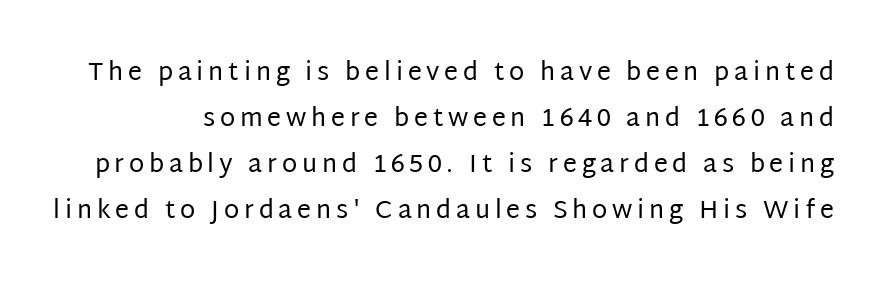
A bare baseline throughout the passage. Heft: none added — not bold. Every character sits straight up, as roman type does.
